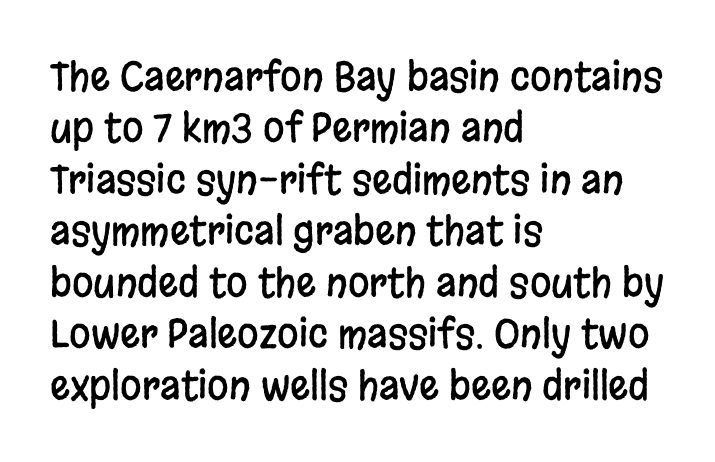
The image shows 39 px condensed sans-serif type, upright; set left-aligned, normal line spacing (1.32x), normal letter spacing, not underlined; low stroke contrast and a large x-height.
